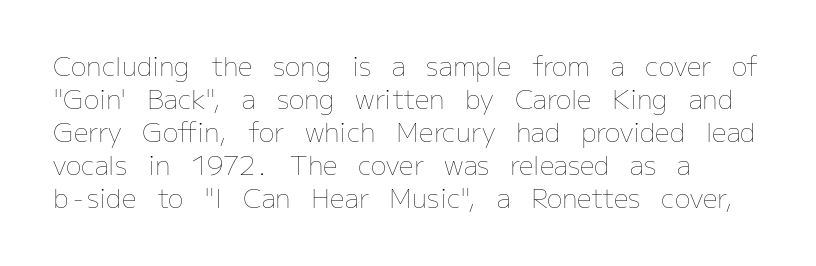
When letters stand straight like this, we call the style roman or upright. These lines sit exactly where default settings would place them. Students, note that the glyphs here touch the page at normal intervals. The passage shown is not bold in any degree. In CSS terms this would be text-align: left. Underlining? Definitely not there.
